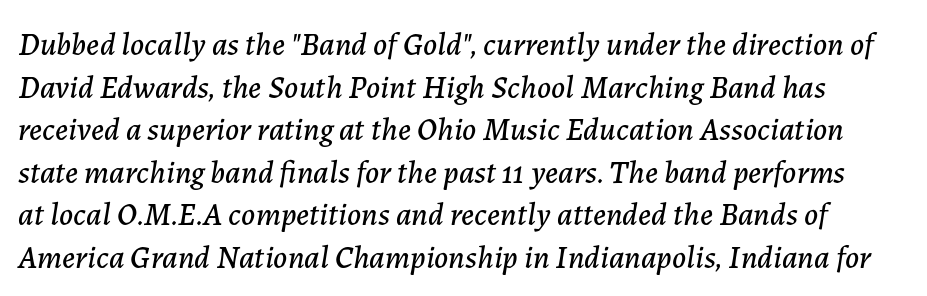
The image shows 32 px text type, italic (leaning right); set normal line spacing (1.33x), normal letter spacing, not underlined; low stroke contrast and a medium x-height.
